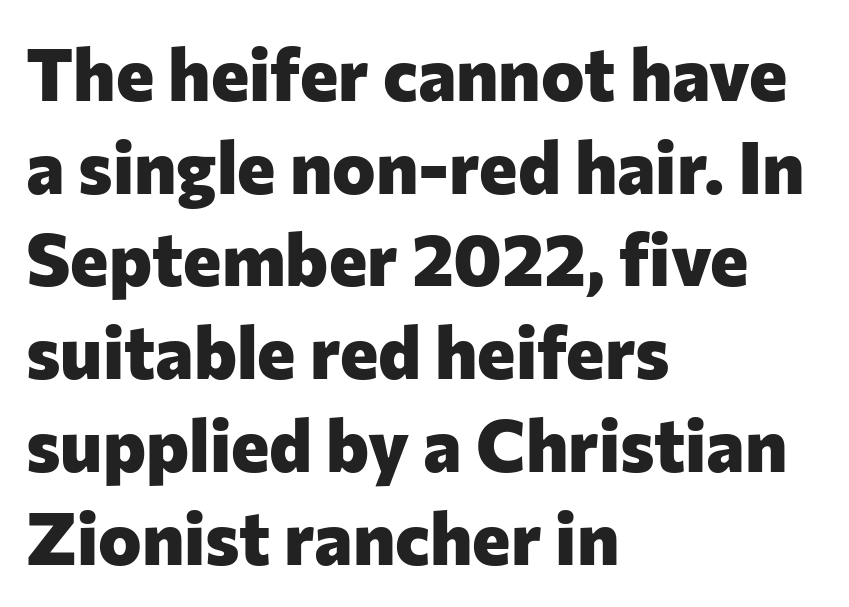
{"serif": "no", "italic": "no", "bold": "yes", "weight": "heavy", "width": "normal", "stroke_contrast": "low", "x_height": "medium", "monospaced": "no", "underline": "no", "align": "left", "line_spacing": "normal", "line_spacing_ratio": 1.27, "letter_spacing": "normal", "letter_spacing_em": 0.0, "glyph_px": 73}
